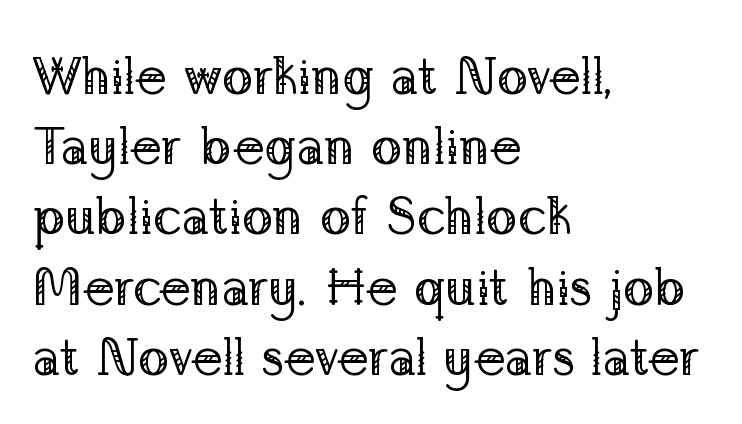
Q: Is the text bold? A: No.
Q: Is the text italic (slanted)? A: No, it is upright.
Q: Is the typeface a serif or a sans-serif typeface? A: Serif.
Q: Is the text underlined? A: No.
Q: How is the paragraph aligned? A: Left-aligned.
Q: Is the spacing between letters normal or unusually wide? A: Normal.
Q: Is the spacing between lines tight, normal or loose? A: Normal.
Q: Width (condensed, normal, or wide)? A: Normal.
Q: Stroke contrast? A: Low.
Q: x-height? A: Medium.
Q: Monospaced? A: No.
